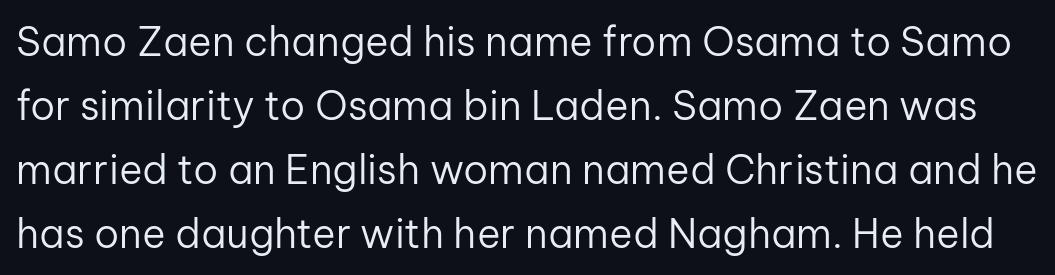
The image shows 40 px regular-weight sans-serif type, upright; set normal line spacing (1.6x), normal letter spacing, not underlined; low stroke contrast and a medium x-height.
